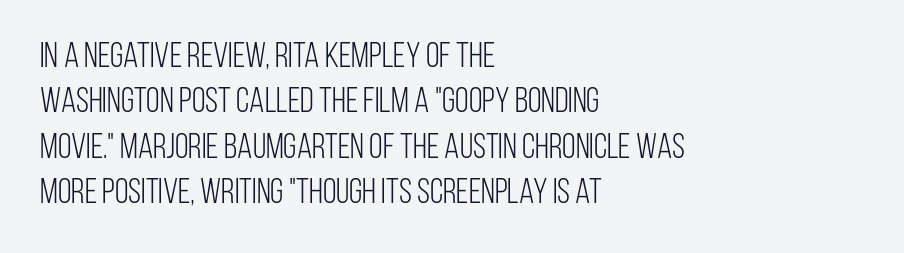
{"serif": "no", "italic": "no", "bold": "no", "weight": "light", "width": "condensed", "stroke_contrast": "low", "x_height": "large", "monospaced": "no", "underline": "no", "align": "left", "line_spacing": "normal", "line_spacing_ratio": 1.3, "letter_spacing": "normal", "letter_spacing_em": 0.0, "glyph_px": 35}
